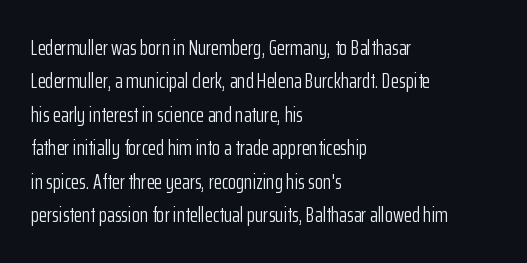
The image shows 21 px text type, upright; set left-aligned, normal line spacing (1.59x), normal letter spacing, not underlined.
